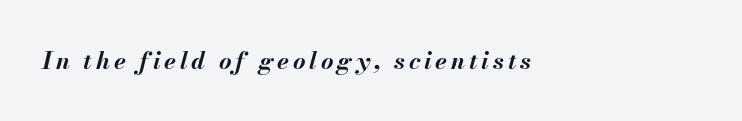
Q: Is the text bold? A: Yes.
Q: Is the text italic (slanted)? A: Yes, it leans right by about 13 degrees.
Q: Is the text underlined? A: No.
Q: How is the paragraph aligned? A: Left-aligned.
